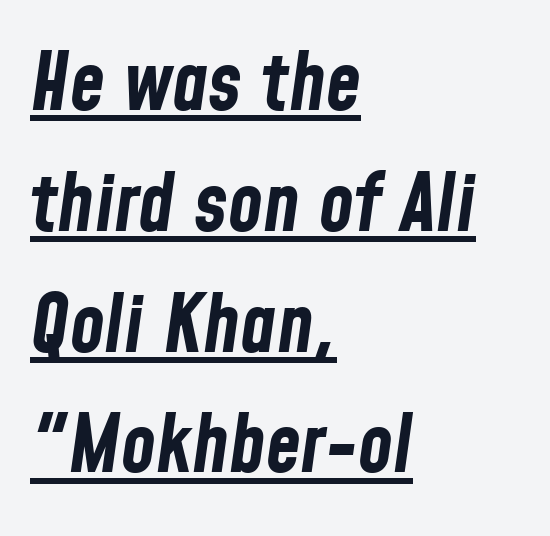
{"italic": "yes", "lean": "right", "slant_degrees": 8, "bold": "yes", "weight": "bold", "width": "condensed", "stroke_contrast": "low", "x_height": "medium", "monospaced": "no", "underline": "yes", "align": "left", "line_spacing": "normal", "line_spacing_ratio": 1.51, "letter_spacing": "normal", "letter_spacing_em": 0.0, "glyph_px": 80}
